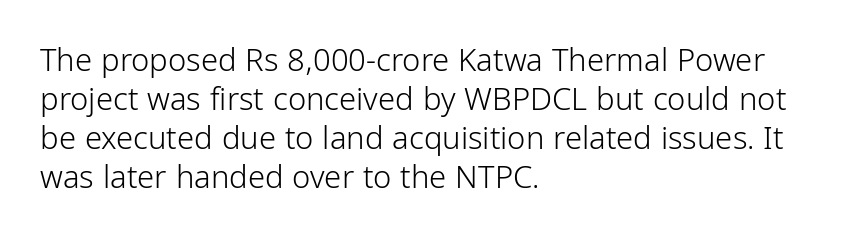
{"serif": "no", "italic": "no", "bold": "no", "weight": "light", "width": "condensed", "stroke_contrast": "low", "x_height": "medium", "monospaced": "no", "underline": "no", "align": "left", "line_spacing": "normal", "line_spacing_ratio": 1.26, "letter_spacing": "normal", "letter_spacing_em": 0.0, "glyph_px": 31}
